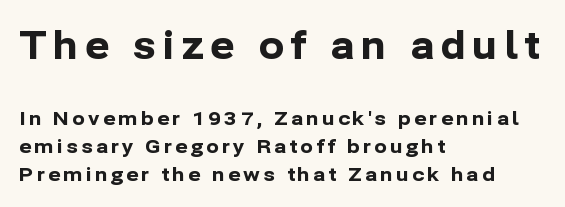
The image shows 38 px bold sans-serif type, upright; set left-aligned, normal line spacing (1.47x), not underlined; the first (top) block is 2.0x larger; low stroke contrast and a medium x-height.
